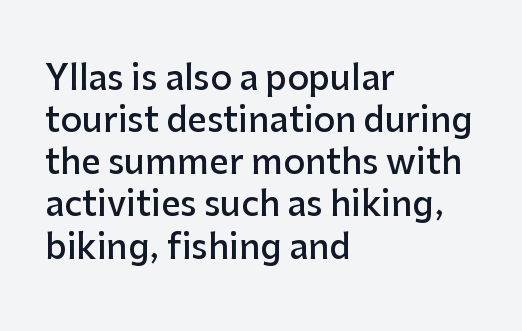
Caption: semibold face, moderately heavy strokes. Nope, not italic — everything's standing straight. This sample has the flowing, uneven cadence of proportional lettering. Tracking value appears to be zero — textbook default spacing.
